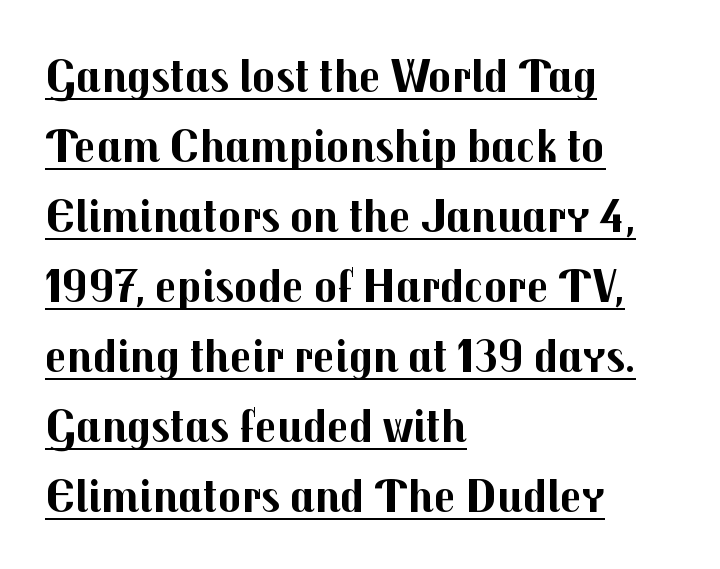
{"serif": "no", "italic": "no", "bold": "yes", "weight": "bold", "width": "normal", "stroke_contrast": "medium", "x_height": "medium", "monospaced": "no", "underline": "yes", "align": "left", "line_spacing": "normal", "line_spacing_ratio": 1.46, "letter_spacing": "normal", "letter_spacing_em": 0.0, "glyph_px": 48}
